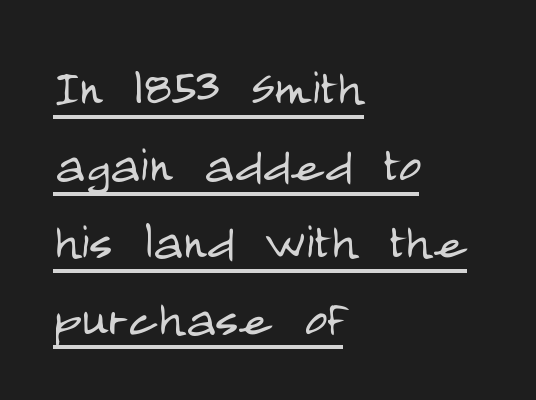
The image shows 62 px light, condensed sans-serif type, upright; set left-aligned, line spacing 1.24x, normal letter spacing, underlined; low stroke contrast and a large x-height.
